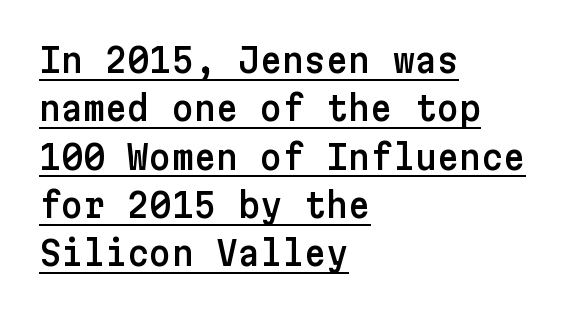
Ordinary non-slanted type is in use. The tracking reads as untouched default to a designer's eye. The paragraph shown leans on its left margin. Is there an underline? Yes — a line sits under the letters. Serifs: no, the terminals of the letterforms are clean.
